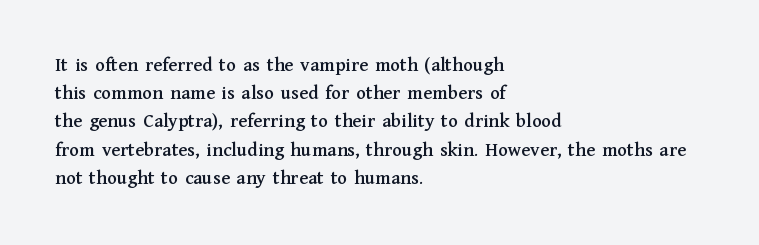
The image shows 20 px text type, upright; set left-aligned, normal line spacing (1.41x), normal letter spacing, not underlined.
